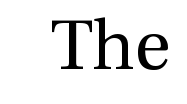
Each letter's strokes conclude with small projecting serifs. A bare baseline throughout the passage. Heft: none added — not bold. The passage shown is typed in a proportional face where columns would drift.
